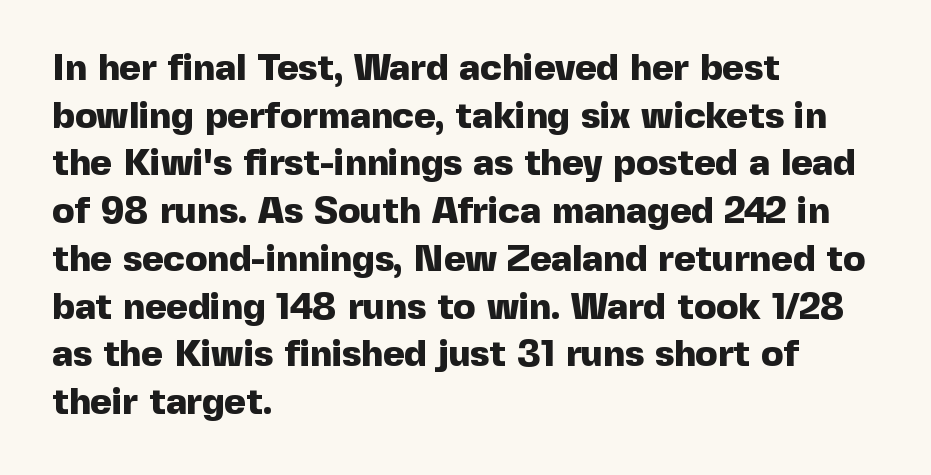
{"serif": "no", "italic": "no", "bold": "yes", "weight": "heavy", "width": "normal", "x_height": "medium", "monospaced": "no", "underline": "no", "align": "left", "line_spacing": "normal", "line_spacing_ratio": 1.29, "letter_spacing": "normal", "letter_spacing_em": 0.0, "glyph_px": 37}
